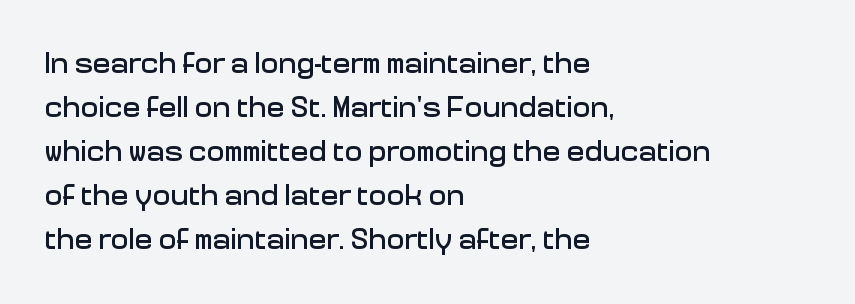
The image shows 30 px sans-serif type, upright; set left-aligned, normal line spacing (1.47x), normal letter spacing, not underlined; low stroke contrast and a medium x-height.
